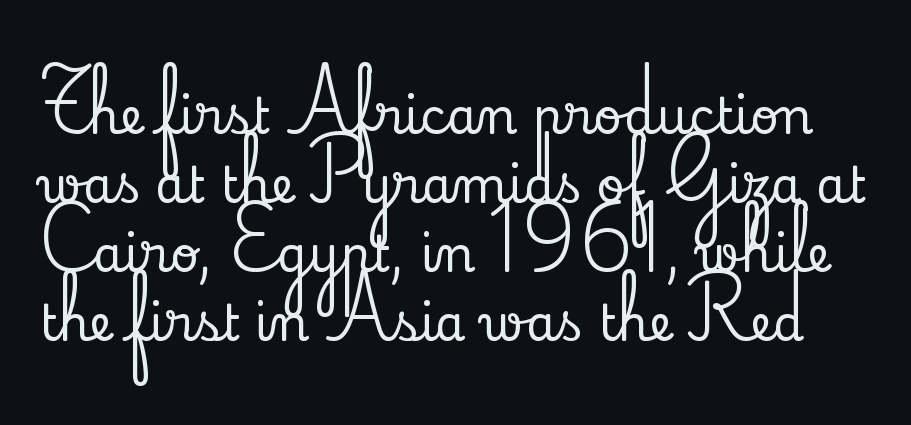
{"serif": "yes", "italic": "no", "width": "normal", "stroke_contrast": "low", "x_height": "small", "monospaced": "no", "underline": "no", "line_spacing": "normal", "line_spacing_ratio": 1.41, "letter_spacing": "normal", "letter_spacing_em": 0.0, "glyph_px": 49}
